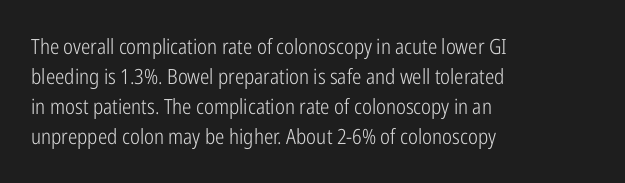
Compared with typical body copy, the letter spacing here is the same. The text block is weighted toward the left margin, trailing off unevenly rightward. The foot of each line stays bare and open. Evenly set lines give the paragraph a standard silhouette. Stroke thickness stays within the range of a standard reading face or lighter.
